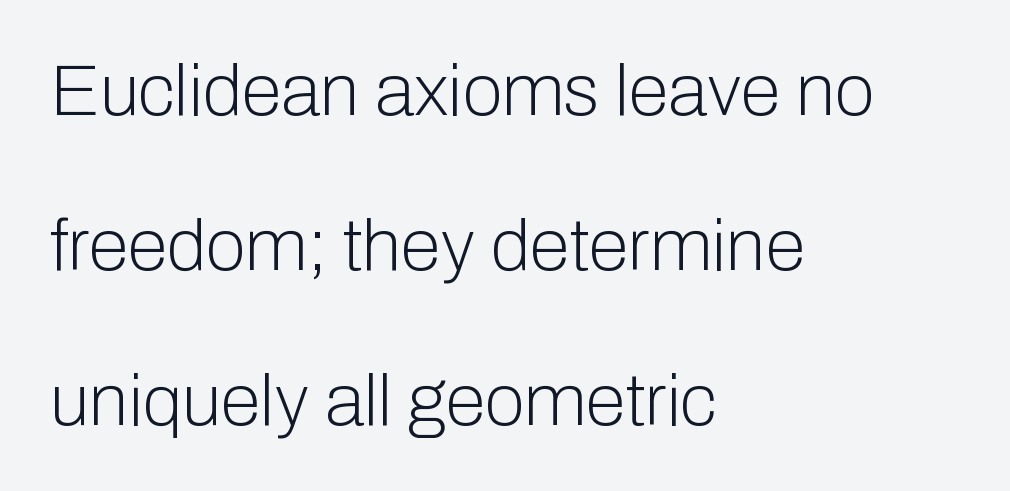
Q: Is the text bold? A: No.
Q: Is the text italic (slanted)? A: No, it is upright.
Q: Is the typeface a serif or a sans-serif typeface? A: Sans-serif.
Q: Is the text underlined? A: No.
Q: How is the paragraph aligned? A: Left-aligned.
Q: Is the spacing between letters normal or unusually wide? A: Normal.
Q: Is the spacing between lines tight, normal or loose? A: Loose.
Q: Width (condensed, normal, or wide)? A: Normal.
Q: Stroke contrast? A: Low.
Q: x-height? A: Medium.
Q: Monospaced? A: No.
